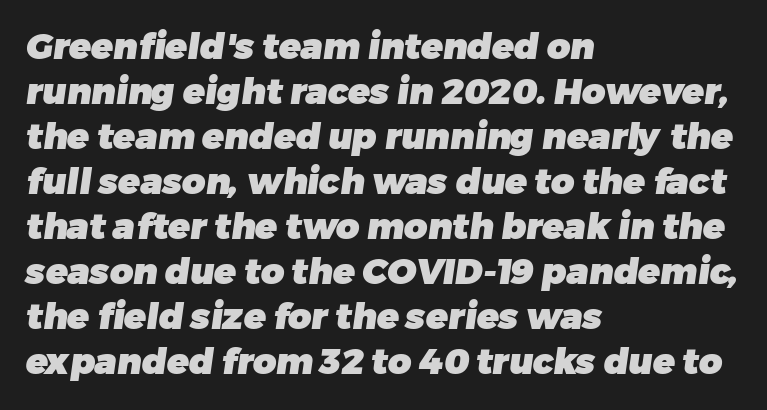
{"serif": "no", "bold": "yes", "weight": "heavy", "width": "normal", "stroke_contrast": "low", "x_height": "medium", "monospaced": "no", "underline": "no", "align": "left", "line_spacing": "normal", "line_spacing_ratio": 1.25, "letter_spacing": "normal", "letter_spacing_em": 0.0, "glyph_px": 36}
